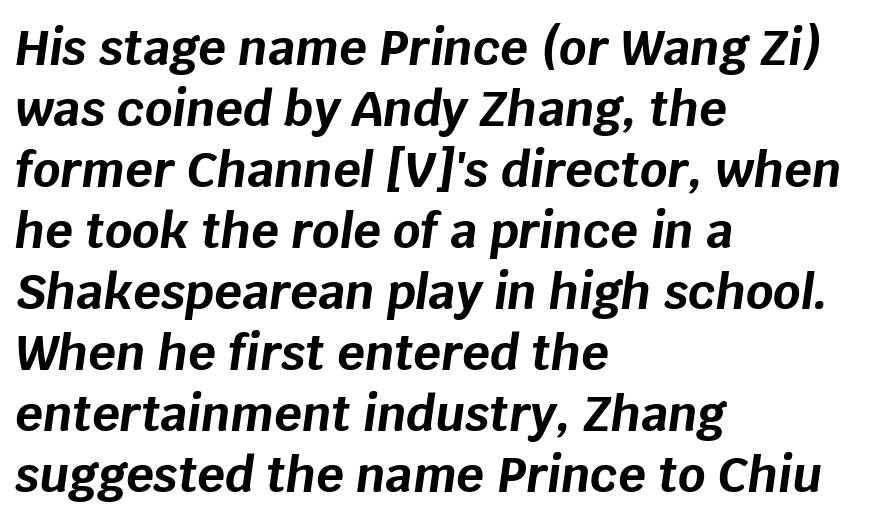
{"italic": "yes", "lean": "right", "slant_degrees": 8, "bold": "yes", "weight": "bold", "width": "normal", "stroke_contrast": "low", "x_height": "large", "monospaced": "no", "underline": "no", "align": "left", "line_spacing": "normal", "line_spacing_ratio": 1.27, "letter_spacing": "normal", "letter_spacing_em": 0.0, "glyph_px": 48}
